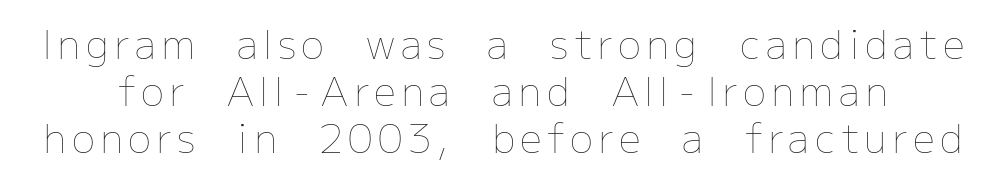
Q: Is the text bold? A: No.
Q: Is the text italic (slanted)? A: No, it is upright.
Q: Is the text underlined? A: No.
Q: Width (condensed, normal, or wide)? A: Normal.
Q: Stroke contrast? A: Low.
Q: x-height? A: Medium.
Q: Monospaced? A: No.
